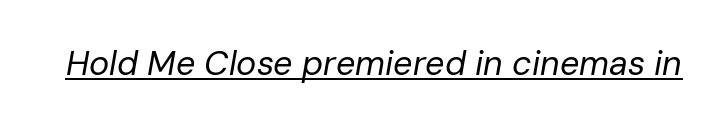
The image shows 34 px regular-weight type, italic (leaning right); set normal letter spacing, underlined; low stroke contrast and a medium x-height.
